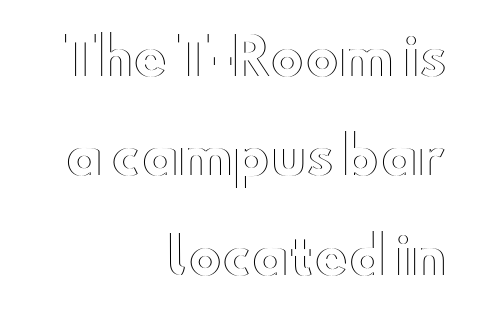
Q: Is the text italic (slanted)? A: No, it is upright.
Q: Is the text underlined? A: No.
Q: How is the paragraph aligned? A: Right-aligned.
Q: Is the spacing between letters normal or unusually wide? A: Normal.
Q: Is the spacing between lines tight, normal or loose? A: Loose.
Q: Width (condensed, normal, or wide)? A: Wide.
Q: x-height? A: Small.
Q: Monospaced? A: No.
